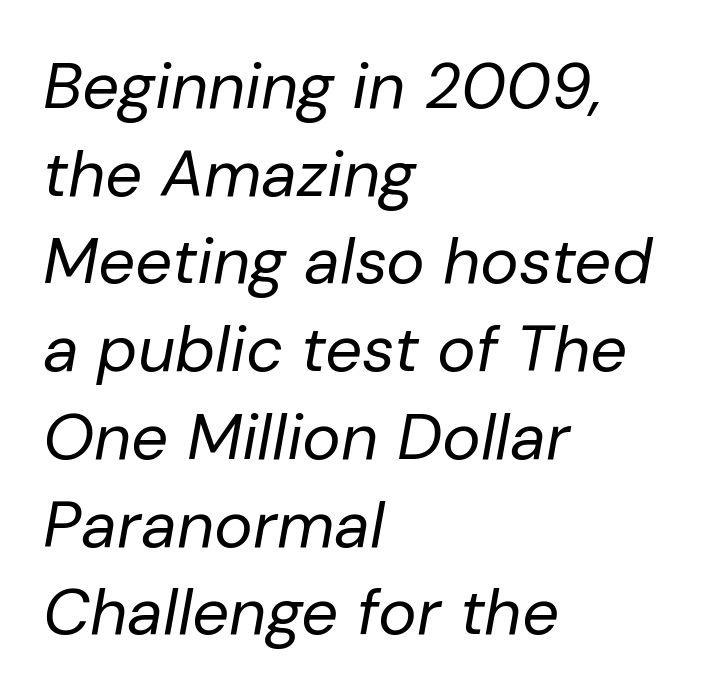
Q: Is the text bold? A: No.
Q: Is the text italic (slanted)? A: Yes, it leans right by about 10 degrees.
Q: Is the text underlined? A: No.
Q: How is the paragraph aligned? A: Left-aligned.
Q: Is the spacing between letters normal or unusually wide? A: Normal.
Q: Is the spacing between lines tight, normal or loose? A: Normal.
Q: Width (condensed, normal, or wide)? A: Normal.
Q: Stroke contrast? A: Low.
Q: x-height? A: Medium.
Q: Monospaced? A: No.
